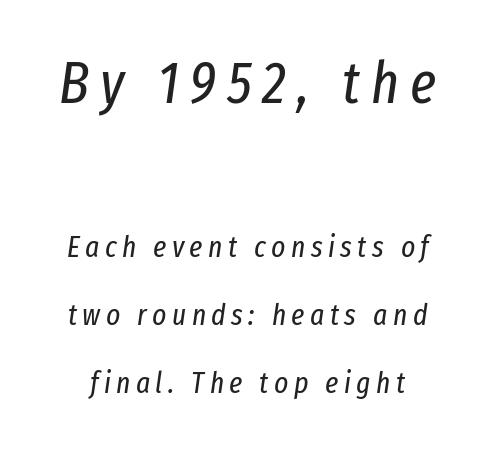
Q: Is the text bold? A: No.
Q: Is the text italic (slanted)? A: Yes, it leans right by about 8 degrees.
Q: Is the text underlined? A: No.
Q: Is the spacing between lines tight, normal or loose? A: Loose.
Q: Which block of text is set in a larger size, the first (top) or the second (bottom)? A: The first (top) one.
Q: Width (condensed, normal, or wide)? A: Condensed.
Q: Stroke contrast? A: Low.
Q: x-height? A: Medium.
Q: Monospaced? A: No.
